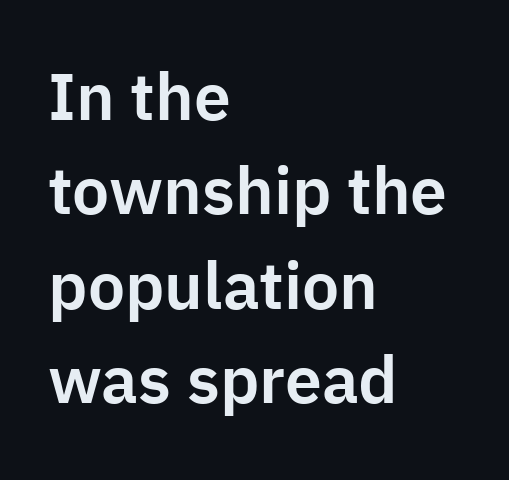
Q: Is the text italic (slanted)? A: No, it is upright.
Q: Is the typeface a serif or a sans-serif typeface? A: Sans-serif.
Q: Is the text underlined? A: No.
Q: How is the paragraph aligned? A: Left-aligned.
Q: Is the spacing between letters normal or unusually wide? A: Normal.
Q: Is the spacing between lines tight, normal or loose? A: Normal.
Q: Width (condensed, normal, or wide)? A: Normal.
Q: Stroke contrast? A: Low.
Q: x-height? A: Medium.
Q: Monospaced? A: No.
